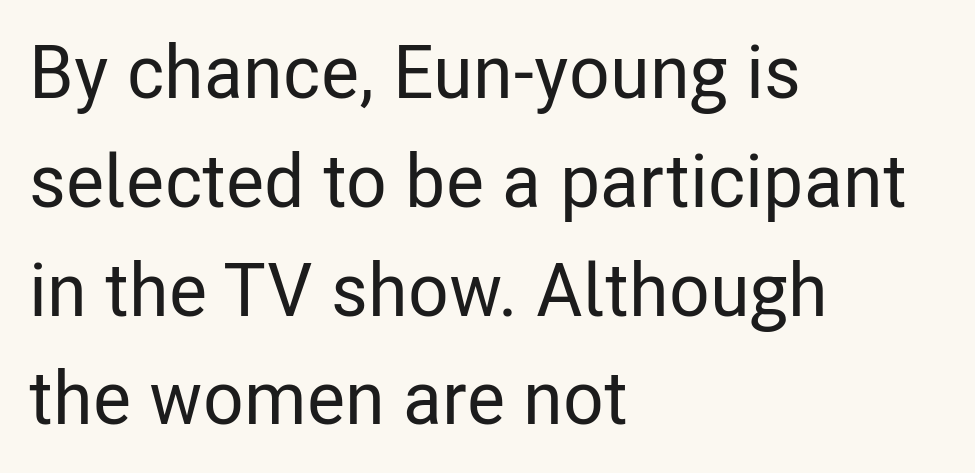
The image shows 74 px condensed sans-serif type, upright; set left-aligned, normal line spacing (1.47x), normal letter spacing, not underlined; low stroke contrast and a medium x-height.
